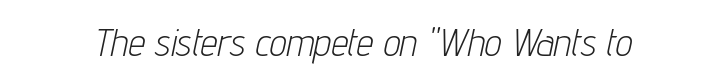
{"italic": "yes", "lean": "right", "slant_degrees": 12, "bold": "no", "weight": "light", "width": "condensed", "stroke_contrast": "low", "x_height": "medium", "monospaced": "no", "underline": "no", "letter_spacing": "normal", "letter_spacing_em": 0.0, "glyph_px": 38}
